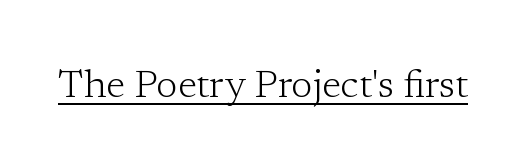
{"serif": "yes", "italic": "no", "bold": "no", "weight": "light", "width": "normal", "stroke_contrast": "low", "x_height": "medium", "monospaced": "no", "underline": "yes", "letter_spacing": "normal", "letter_spacing_em": 0.0, "glyph_px": 39}
